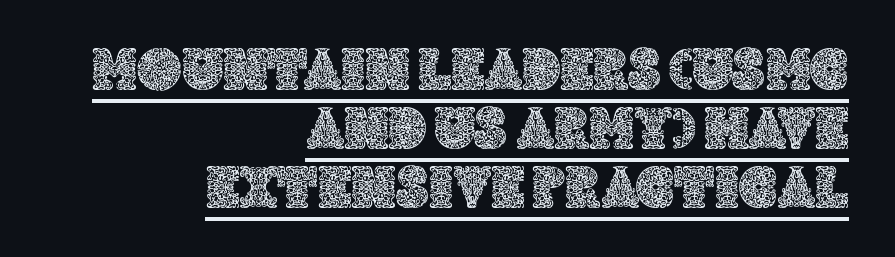
Is the letter spacing exaggerated? No — it looks like the ordinary default. Reading down the block, your eye finds every line finishing at a fixed right position. Italic: no, the glyphs are upright roman. Each letter keeps its own natural width here, so spacing adapts to shape. The space between consecutive lines is stingy.
